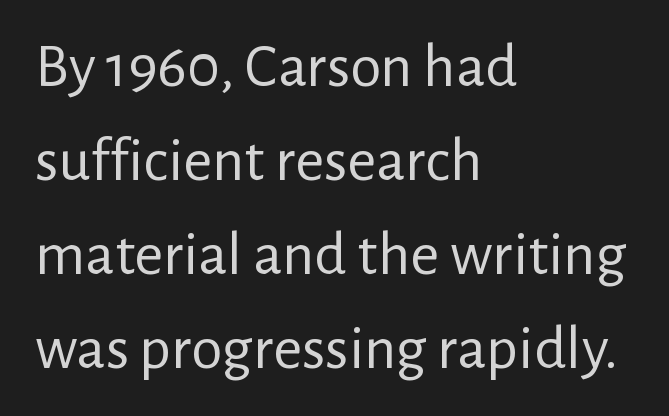
{"serif": "no", "italic": "no", "bold": "no", "weight": "regular", "width": "normal", "stroke_contrast": "low", "x_height": "medium", "monospaced": "no", "underline": "no", "align": "left", "line_spacing": "normal", "line_spacing_ratio": 1.49, "letter_spacing": "normal", "letter_spacing_em": 0.0, "glyph_px": 63}
